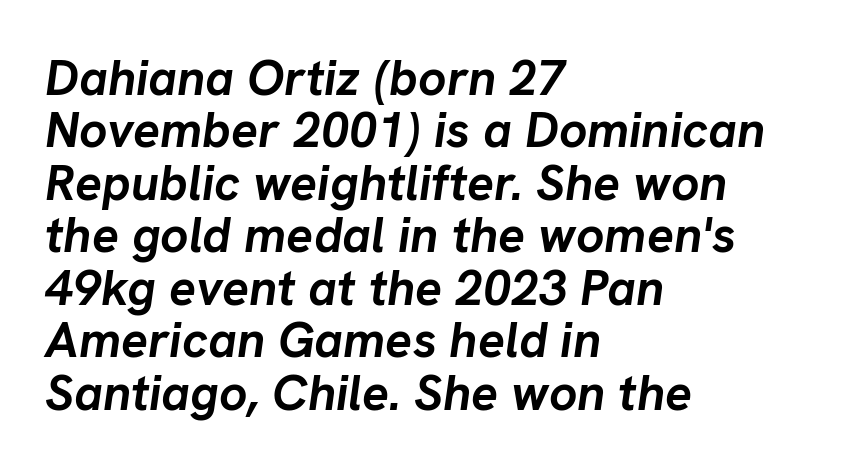
Short note: letters normally spaced. Emphasis by weight is at full strength: bold. Check under the words: just untouched page. The setting favours the left margin, as ordinary paragraphs usually do. A typesetter would mark this as italic. If you measured baseline to baseline, you'd find a short distance.
